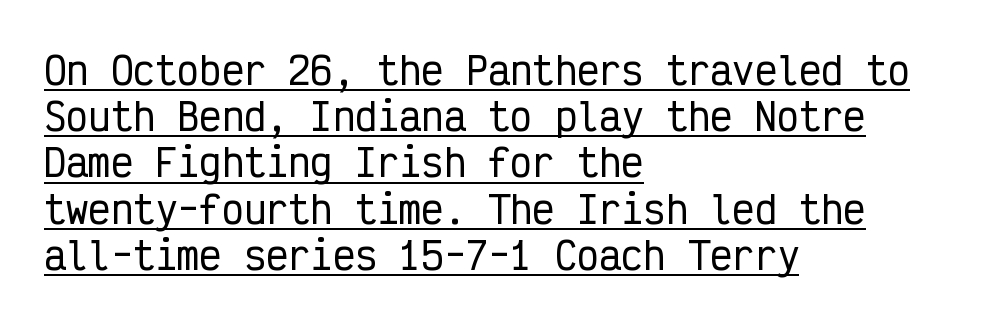
The image shows 37 px condensed sans-serif type, upright, monospaced; set left-aligned, normal line spacing (1.25x), normal letter spacing, underlined; low stroke contrast and a medium x-height.
